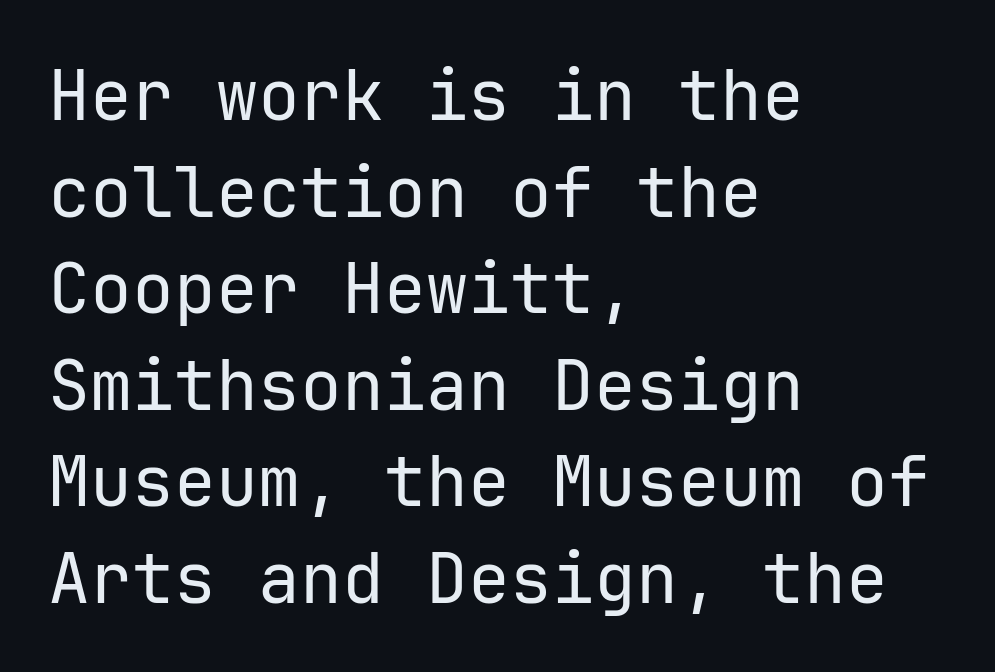
Q: Is the text bold? A: No.
Q: Is the text italic (slanted)? A: No, it is upright.
Q: Is the typeface a serif or a sans-serif typeface? A: Sans-serif.
Q: Is the text underlined? A: No.
Q: How is the paragraph aligned? A: Left-aligned.
Q: Is the spacing between letters normal or unusually wide? A: Normal.
Q: Is the spacing between lines tight, normal or loose? A: Normal.
Q: Width (condensed, normal, or wide)? A: Normal.
Q: Stroke contrast? A: Low.
Q: x-height? A: Medium.
Q: Monospaced? A: Yes.
